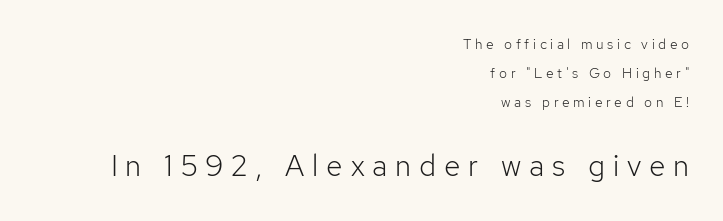
The image shows 30 px light sans-serif type, upright; set right-aligned, loose line spacing (2.08x), unusually wide letter spacing (+0.26 em), not underlined; the second (bottom) block is 2.14x larger; low stroke contrast and a medium x-height.
